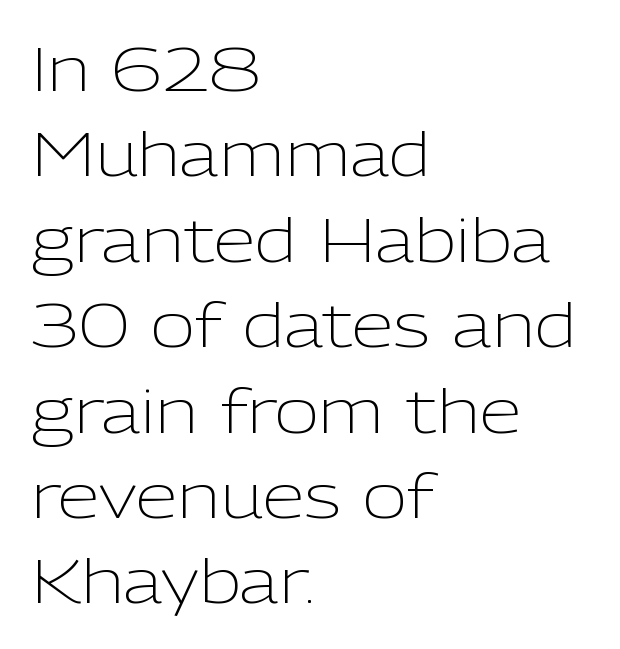
Q: Is the text bold? A: No.
Q: Is the text italic (slanted)? A: No, it is upright.
Q: Is the typeface a serif or a sans-serif typeface? A: Sans-serif.
Q: Is the text underlined? A: No.
Q: How is the paragraph aligned? A: Left-aligned.
Q: Is the spacing between letters normal or unusually wide? A: Normal.
Q: Is the spacing between lines tight, normal or loose? A: Normal.
Q: Width (condensed, normal, or wide)? A: Normal.
Q: Stroke contrast? A: Low.
Q: x-height? A: Medium.
Q: Monospaced? A: No.
